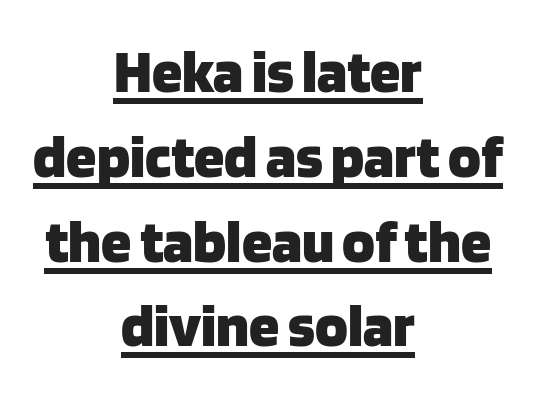
Q: Is the text bold? A: Yes.
Q: Is the text italic (slanted)? A: No, it is upright.
Q: Is the typeface a serif or a sans-serif typeface? A: Sans-serif.
Q: Is the text underlined? A: Yes.
Q: How is the paragraph aligned? A: Centered.
Q: Is the spacing between letters normal or unusually wide? A: Normal.
Q: Is the spacing between lines tight, normal or loose? A: Normal.
Q: Width (condensed, normal, or wide)? A: Normal.
Q: Stroke contrast? A: Low.
Q: x-height? A: Large.
Q: Monospaced? A: No.
